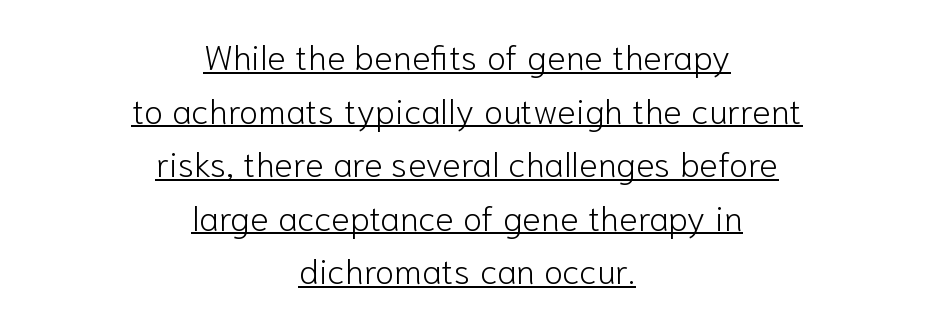
The image shows 35 px light sans-serif type, upright; set centered, normal line spacing (1.53x), normal letter spacing, underlined; low stroke contrast and a medium x-height.
